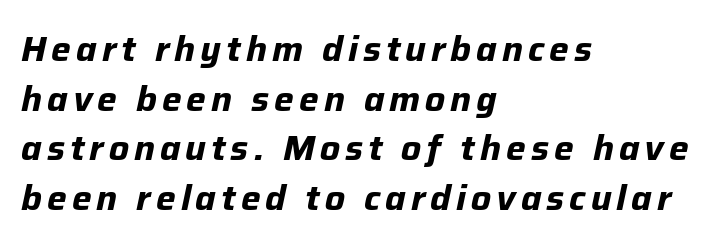
Q: Is the text bold? A: Yes.
Q: Is the text italic (slanted)? A: Yes, it leans right by about 12 degrees.
Q: Is the text underlined? A: No.
Q: How is the paragraph aligned? A: Left-aligned.
Q: Is the spacing between lines tight, normal or loose? A: Normal.
Q: Width (condensed, normal, or wide)? A: Normal.
Q: Stroke contrast? A: Low.
Q: x-height? A: Medium.
Q: Monospaced? A: No.
